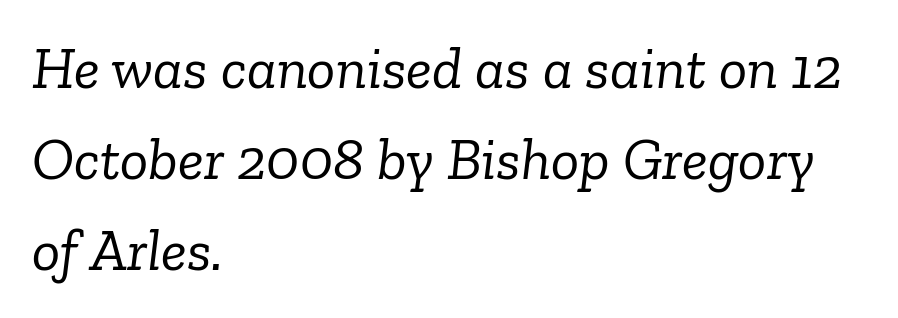
The image shows 59 px light serif type, italic (leaning right); set left-aligned, normal line spacing (1.54x), normal letter spacing, not underlined; low stroke contrast and a medium x-height.
